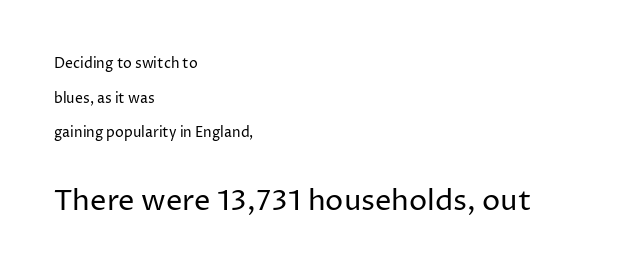
{"serif": "no", "italic": "no", "bold": "no", "weight": "regular", "width": "normal", "stroke_contrast": "low", "x_height": "medium", "monospaced": "no", "underline": "no", "align": "left", "line_spacing": "loose", "line_spacing_ratio": 2.47, "letter_spacing": "normal", "letter_spacing_em": 0.0, "larger_block": "second", "size_ratio": 2.07, "glyph_px": 29}
